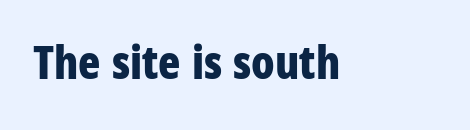
The letters stand upright; this is a roman face. The face used here is proportionally spaced, like ordinary book or web type. The face used here has the dense, thick strokes of a bold. The tracking reads as untouched default to a designer's eye.
